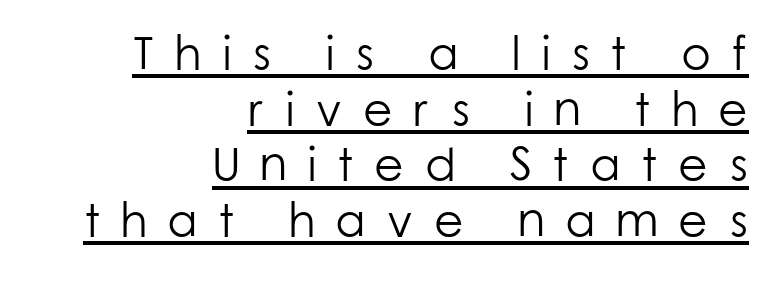
Q: Is the text bold? A: No.
Q: Is the text italic (slanted)? A: No, it is upright.
Q: Is the typeface a serif or a sans-serif typeface? A: Sans-serif.
Q: Is the text underlined? A: Yes.
Q: How is the paragraph aligned? A: Right-aligned.
Q: Is the spacing between letters normal or unusually wide? A: Unusually wide.
Q: Width (condensed, normal, or wide)? A: Normal.
Q: Stroke contrast? A: Low.
Q: x-height? A: Medium.
Q: Monospaced? A: No.
